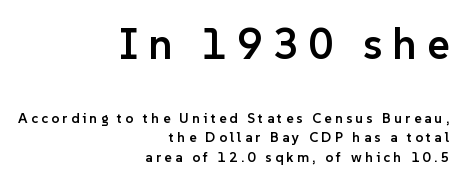
The image shows 43 px semibold sans-serif type, upright; set right-aligned, normal line spacing (1.37x), unusually wide letter spacing (+0.23 em), not underlined; the first (top) block is 3.07x larger; low stroke contrast and a medium x-height.
